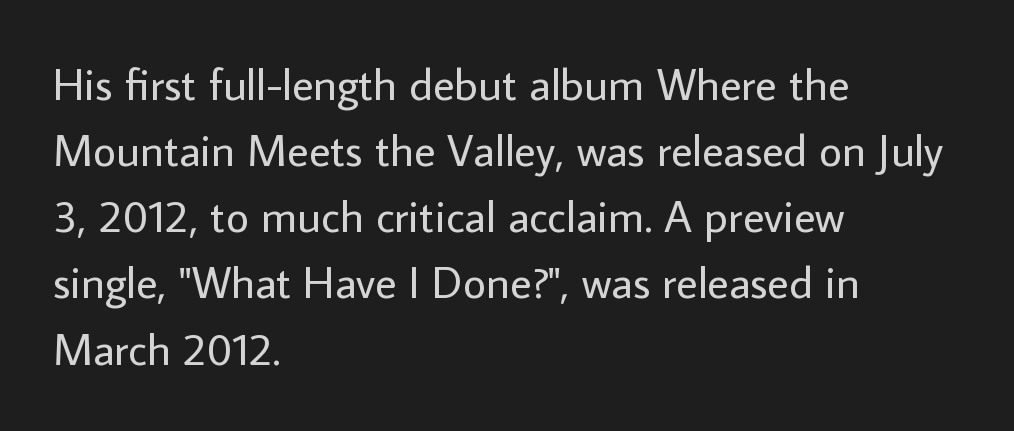
Q: Is the text bold? A: No.
Q: Is the text italic (slanted)? A: No, it is upright.
Q: Is the typeface a serif or a sans-serif typeface? A: Sans-serif.
Q: Is the text underlined? A: No.
Q: How is the paragraph aligned? A: Left-aligned.
Q: Is the spacing between letters normal or unusually wide? A: Normal.
Q: Is the spacing between lines tight, normal or loose? A: Normal.
Q: Width (condensed, normal, or wide)? A: Normal.
Q: Stroke contrast? A: Low.
Q: x-height? A: Medium.
Q: Monospaced? A: No.
